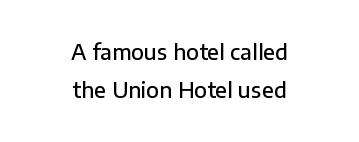
The image shows 21 px text type, upright; set centered, line spacing 1.83x, normal letter spacing, not underlined.
